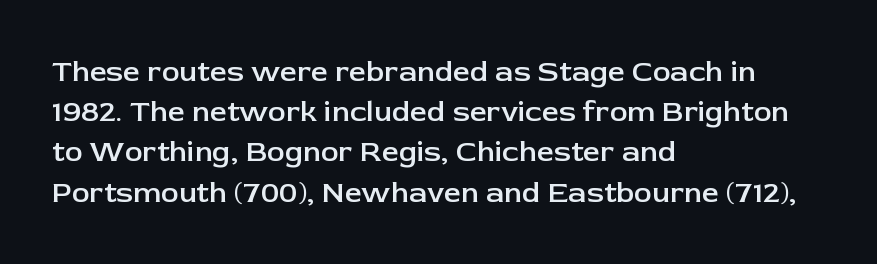
Q: Is the text bold? A: Semi-bold.
Q: Is the text italic (slanted)? A: No, it is upright.
Q: Is the typeface a serif or a sans-serif typeface? A: Sans-serif.
Q: Is the text underlined? A: No.
Q: How is the paragraph aligned? A: Left-aligned.
Q: Is the spacing between letters normal or unusually wide? A: Normal.
Q: Is the spacing between lines tight, normal or loose? A: Normal.
Q: Width (condensed, normal, or wide)? A: Normal.
Q: Stroke contrast? A: Low.
Q: x-height? A: Medium.
Q: Monospaced? A: No.
